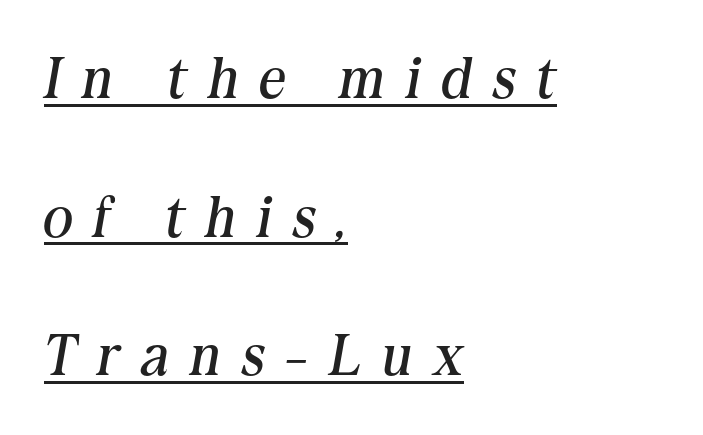
Q: Is the text bold? A: No.
Q: Is the text italic (slanted)? A: Yes, it leans right by about 10 degrees.
Q: Is the typeface a serif or a sans-serif typeface? A: Serif.
Q: Is the text underlined? A: Yes.
Q: How is the paragraph aligned? A: Left-aligned.
Q: Is the spacing between letters normal or unusually wide? A: Unusually wide.
Q: Is the spacing between lines tight, normal or loose? A: Loose.
Q: Width (condensed, normal, or wide)? A: Normal.
Q: Stroke contrast? A: Medium.
Q: x-height? A: Medium.
Q: Monospaced? A: No.
